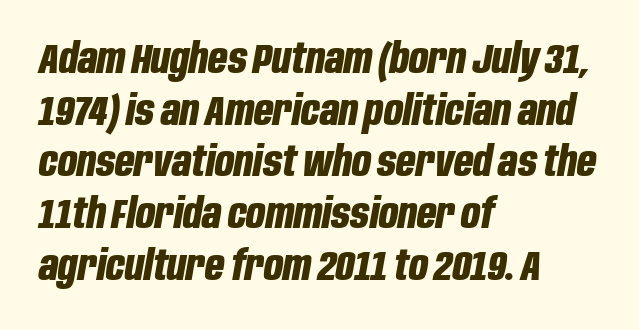
{"italic": "yes", "lean": "right", "slant_degrees": 10, "bold": "yes", "weight": "bold", "width": "condensed", "stroke_contrast": "low", "x_height": "large", "monospaced": "no", "underline": "no", "align": "left", "line_spacing_ratio": 1.23, "letter_spacing": "normal", "letter_spacing_em": 0.0, "glyph_px": 42}
